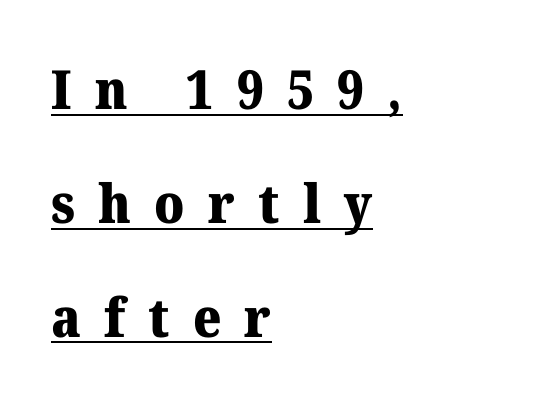
Q: Is the text bold? A: Yes.
Q: Is the text italic (slanted)? A: No, it is upright.
Q: Is the typeface a serif or a sans-serif typeface? A: Serif.
Q: Is the text underlined? A: Yes.
Q: How is the paragraph aligned? A: Left-aligned.
Q: Is the spacing between letters normal or unusually wide? A: Unusually wide.
Q: Is the spacing between lines tight, normal or loose? A: Loose.
Q: Width (condensed, normal, or wide)? A: Normal.
Q: Stroke contrast? A: Medium.
Q: x-height? A: Medium.
Q: Monospaced? A: No.
